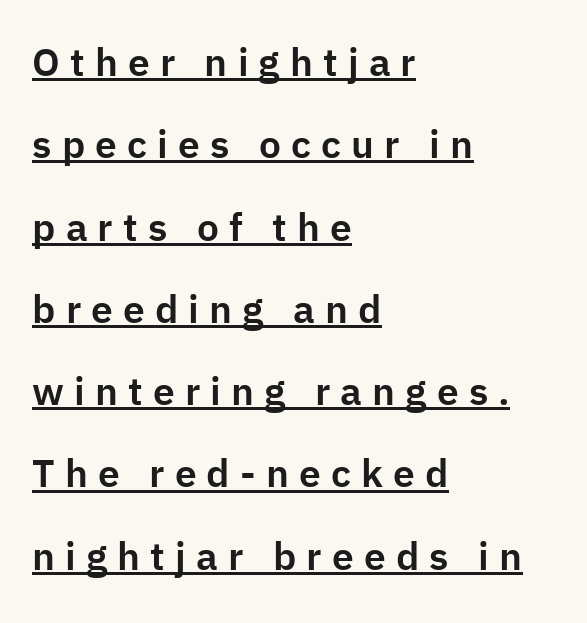
The typography opts for an upright posture over an oblique one. You could not count columns in this text — the font is proportionally spaced. Regarding serifs, this sample does without them. The typesetter chose a ragged-right arrangement here. The passage shown has open, widely tracked lettering throughout. Check the space under the baseline: a stroke is drawn there.
